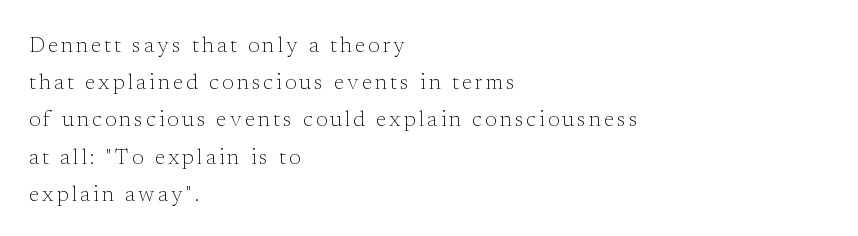
The image shows 21 px text type, upright; set left-aligned, line spacing 1.77x, not underlined.
